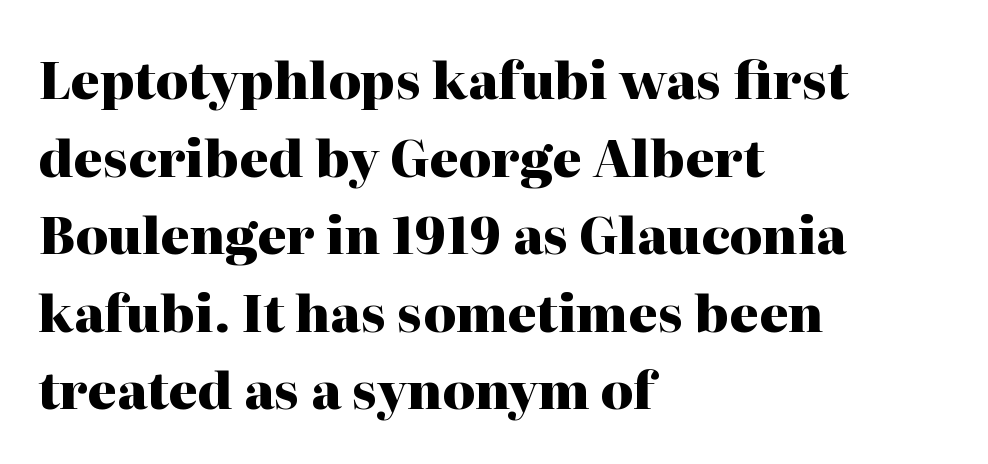
{"serif": "yes", "italic": "no", "bold": "yes", "weight": "heavy", "width": "normal", "stroke_contrast": "high", "x_height": "medium", "monospaced": "no", "underline": "no", "align": "left", "line_spacing": "normal", "line_spacing_ratio": 1.52, "letter_spacing": "normal", "letter_spacing_em": 0.0, "glyph_px": 51}
